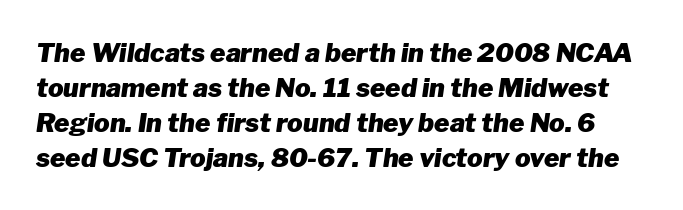
The image shows 26 px bold type, italic (leaning right); set normal line spacing (1.34x), normal letter spacing, not underlined.
